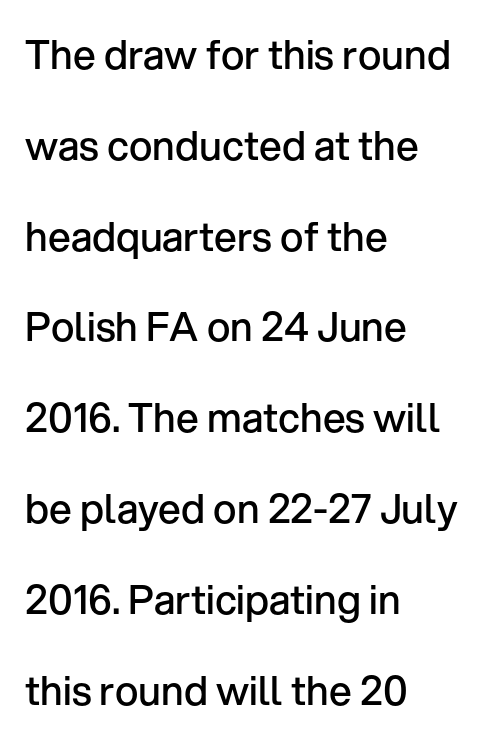
Q: Is the text bold? A: Semi-bold.
Q: Is the text italic (slanted)? A: No, it is upright.
Q: Is the typeface a serif or a sans-serif typeface? A: Sans-serif.
Q: Is the text underlined? A: No.
Q: How is the paragraph aligned? A: Left-aligned.
Q: Is the spacing between letters normal or unusually wide? A: Normal.
Q: Is the spacing between lines tight, normal or loose? A: Loose.
Q: Width (condensed, normal, or wide)? A: Normal.
Q: Stroke contrast? A: Low.
Q: x-height? A: Medium.
Q: Monospaced? A: No.
